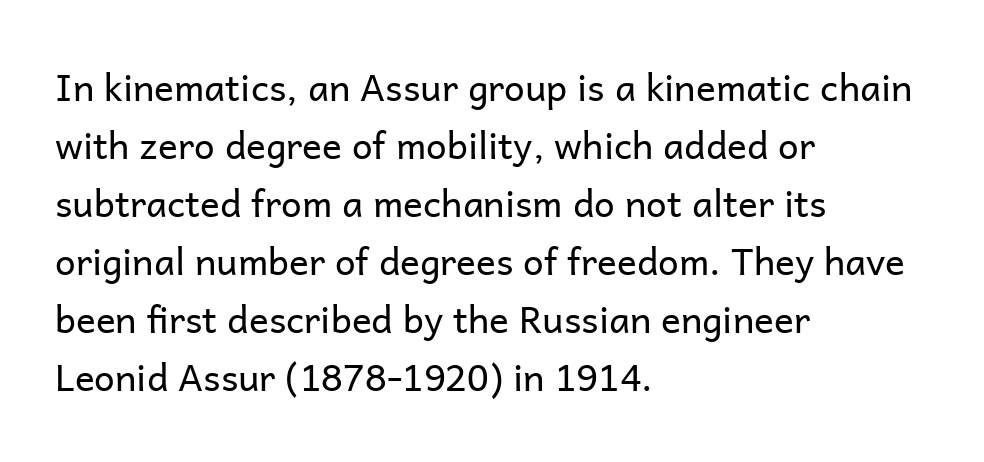
{"serif": "no", "italic": "no", "bold": "no", "weight": "regular", "width": "normal", "stroke_contrast": "low", "x_height": "medium", "monospaced": "no", "underline": "no", "align": "left", "line_spacing": "normal", "line_spacing_ratio": 1.57, "letter_spacing": "normal", "letter_spacing_em": 0.0, "glyph_px": 37}
